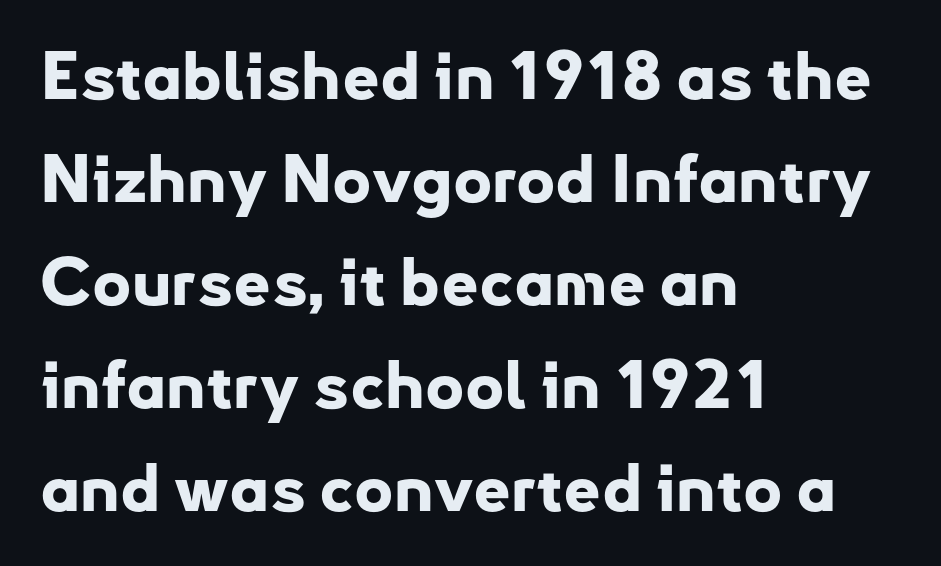
Type style note: lacks serifs. Here the glyphs are tracked normally, forming tight word shapes. Bold? Absolutely — the strokes are thick and heavy. The ragged edge is on the right, which tells us the setting is flush left.
